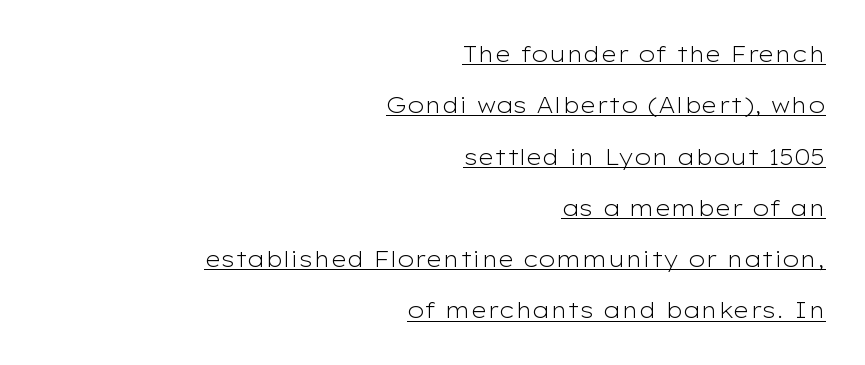
{"italic": "no", "bold": "no", "underline": "yes", "align": "right", "line_spacing": "loose", "line_spacing_ratio": 2.33, "letter_spacing": "normal", "letter_spacing_em": 0.0, "glyph_px": 22}
